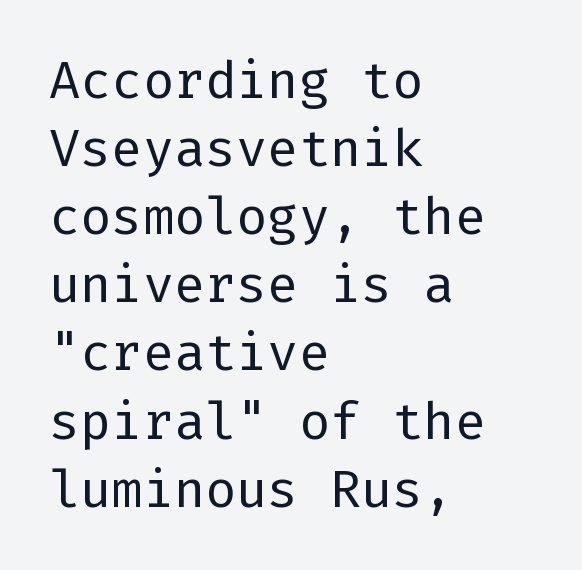
Q: Is the text bold? A: No.
Q: Is the text italic (slanted)? A: No, it is upright.
Q: Is the typeface a serif or a sans-serif typeface? A: Sans-serif.
Q: Is the text underlined? A: No.
Q: How is the paragraph aligned? A: Left-aligned.
Q: Is the spacing between letters normal or unusually wide? A: Normal.
Q: Is the spacing between lines tight, normal or loose? A: Normal.
Q: Width (condensed, normal, or wide)? A: Normal.
Q: Stroke contrast? A: Low.
Q: x-height? A: Medium.
